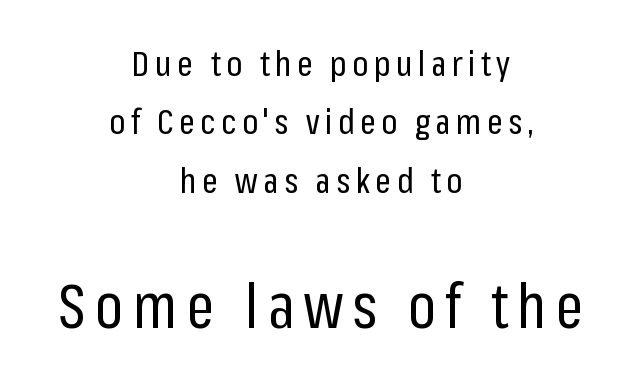
The image shows 61 px regular-weight, condensed sans-serif type, upright; set centered, normal line spacing (1.67x), not underlined; the second (bottom) block is 1.74x larger; low stroke contrast and a medium x-height.
